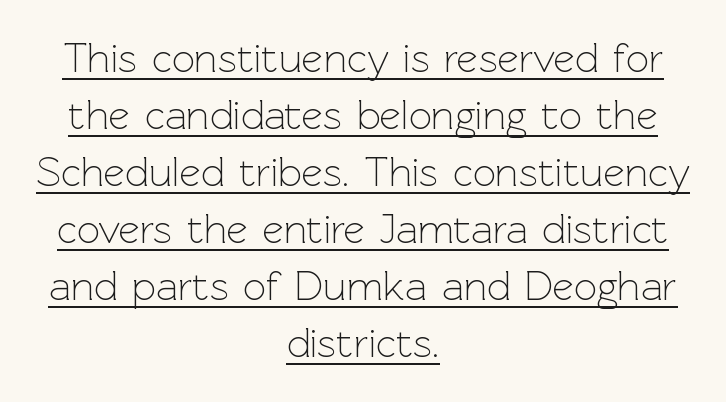
The image shows 41 px light sans-serif type, upright; set centered, normal line spacing (1.39x), normal letter spacing, underlined; a medium x-height.
